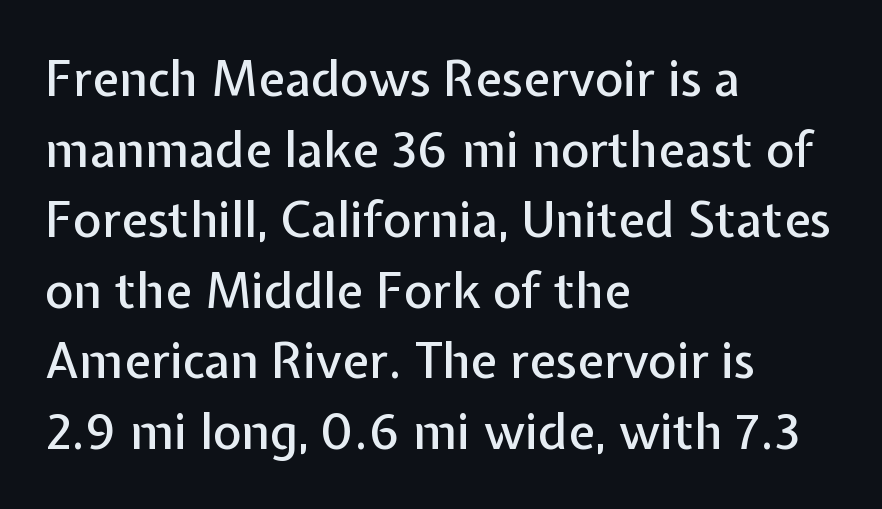
{"serif": "no", "italic": "no", "width": "normal", "stroke_contrast": "low", "x_height": "medium", "monospaced": "no", "underline": "no", "align": "left", "line_spacing": "normal", "line_spacing_ratio": 1.44, "letter_spacing": "normal", "letter_spacing_em": 0.0, "glyph_px": 49}
